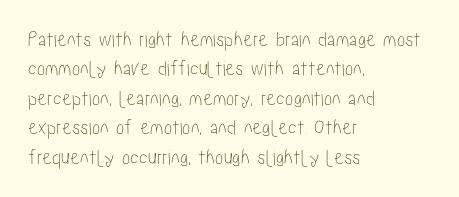
Reading down the block, your eye returns to a fixed left position each line. The type sits square on the baseline with zero lean. The space directly below the letters is spotless. Notice how descenders clear the ascenders below comfortably — that's standard leading. Each word holds together tightly as a unit, with standard inter-letter gaps.
